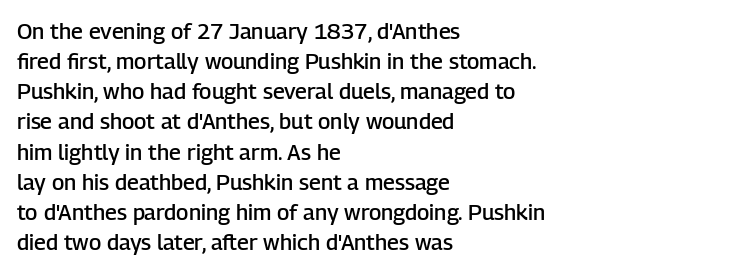
{"italic": "no", "bold": "semi", "underline": "no", "align": "left", "line_spacing": "normal", "line_spacing_ratio": 1.37, "letter_spacing": "normal", "letter_spacing_em": 0.0, "glyph_px": 22}
